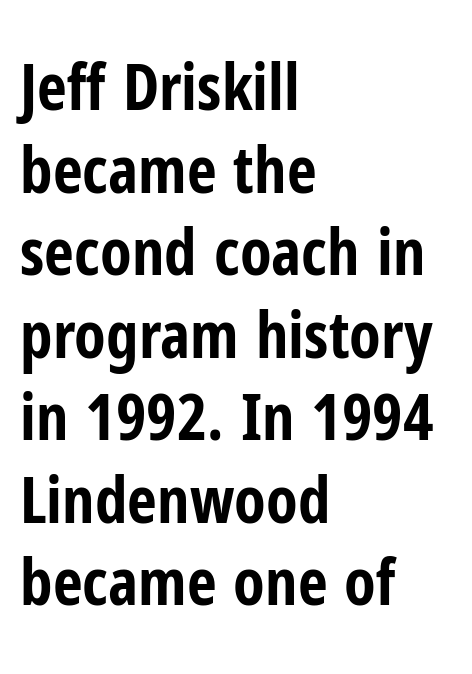
{"serif": "no", "italic": "no", "bold": "yes", "weight": "bold", "width": "condensed", "stroke_contrast": "low", "x_height": "medium", "monospaced": "no", "underline": "no", "align": "left", "line_spacing": "normal", "line_spacing_ratio": 1.27, "letter_spacing": "normal", "letter_spacing_em": 0.0, "glyph_px": 65}
